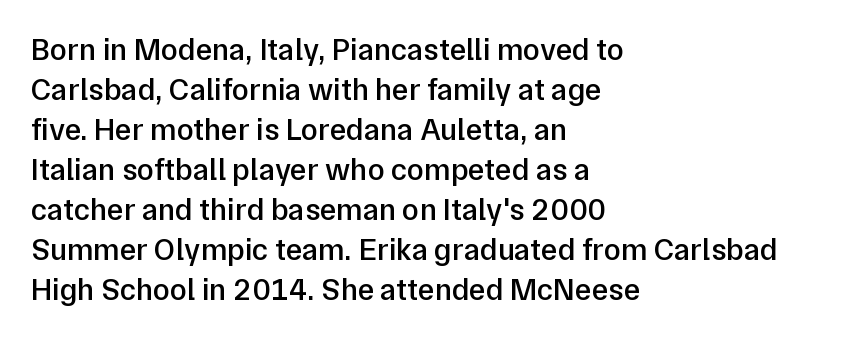
The rendering uses a moderate line-height, typical for paragraphs. The rendering keeps characters at their native spacing. When letters stand straight like this, we call the style roman or upright. Its strokes are somewhat broadened, the hallmark of semibold type. This sample has the flowing, uneven cadence of proportional lettering. The type family on display is of the sans-serif kind.
